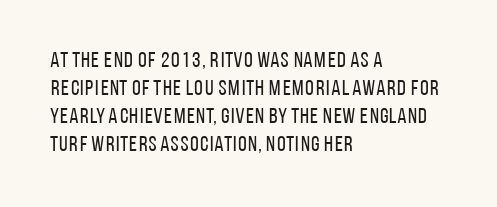
No extra ink here — the face is not bold. Students, observe: this is what conventionally led text looks like. Visually the block forms a straight wall on the left and a jagged coastline on the right. Clear beneath every line of the passage.
